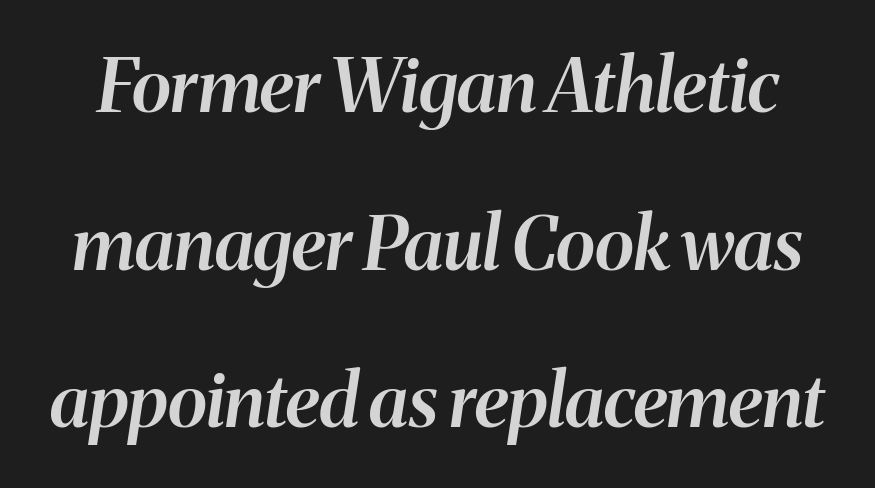
The rendering keeps characters at their native spacing. Weight check: semibold — heavier than regular, not quite bold. Quick note: interline space is abundant. The rendering uses natural spacing where letterforms have individual widths. The specimen omits any rule beneath the text block's lines. An italicized treatment has been applied to the whole sample.
